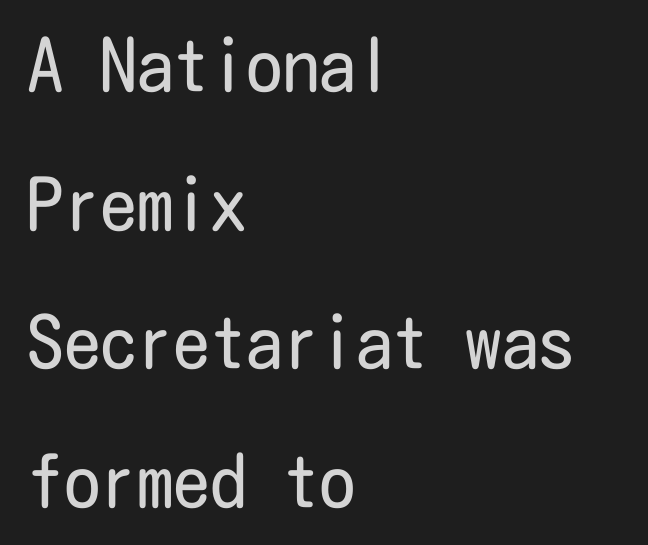
Is the type heavy? It reads as light-to-regular instead. Does the type have serifs? No, each stem ends abruptly. A clean baseline with only descenders dipping below it. Quick note: not italic, upright. Inter-character spacing is left at the font's built-in metrics. The typesetter chose a ragged-right arrangement here.
